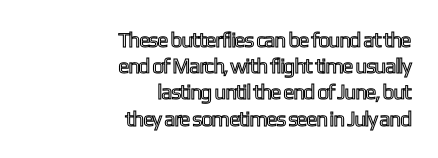
Q: Is the text italic (slanted)? A: No, it is upright.
Q: Is the text underlined? A: No.
Q: How is the paragraph aligned? A: Right-aligned.
Q: Is the spacing between letters normal or unusually wide? A: Normal.
Q: Is the spacing between lines tight, normal or loose? A: Normal.
